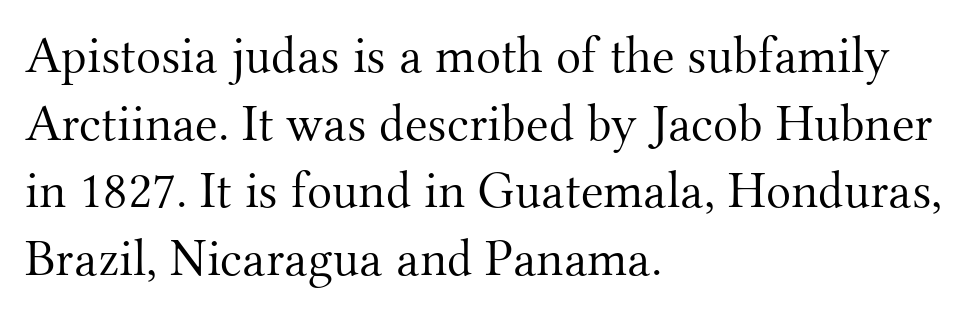
Varying glyph widths throughout — classic text-font behaviour. The weight tops out at a normal text grade. Caption: standard tracking, unaltered. The specimen omits any rule beneath the text block's lines. The lines sit at an ordinary, default distance from one another. The designer went with a serif here, giving each stem small feet.
